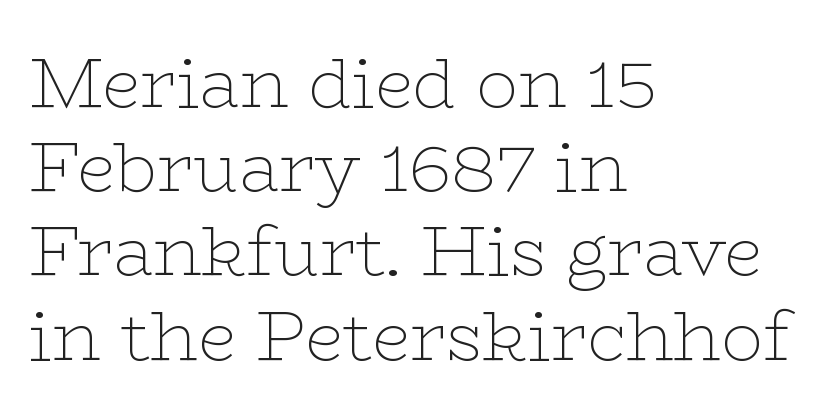
The image shows 69 px thin, wide serif type, upright; set left-aligned, line spacing 1.22x, normal letter spacing, not underlined; low stroke contrast and a medium x-height.
